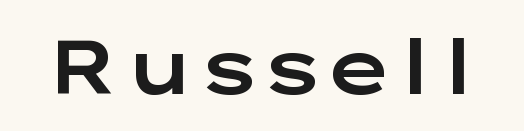
{"serif": "no", "italic": "no", "width": "wide", "stroke_contrast": "low", "x_height": "medium", "monospaced": "no", "underline": "no", "letter_spacing": "normal", "letter_spacing_em": 0.0, "glyph_px": 76}
